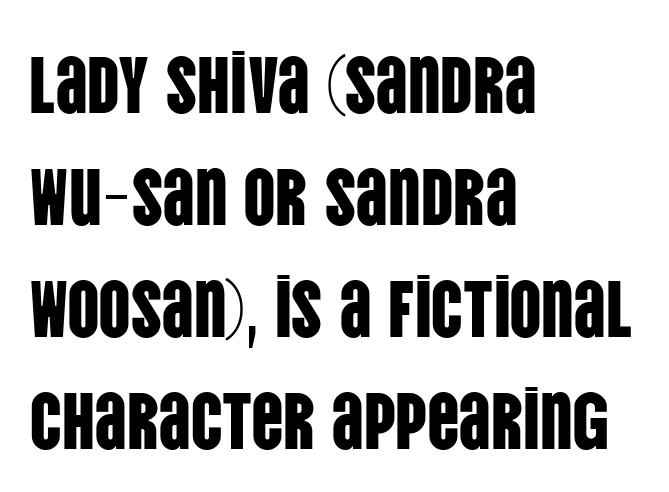
The font family rendered here belongs to the sans-serif group. Honestly, the row spacing looks completely unremarkable. You could call the tracking neutral — neither tight nor loose. Horizontal alignment here is leftward, the default for most running prose.
